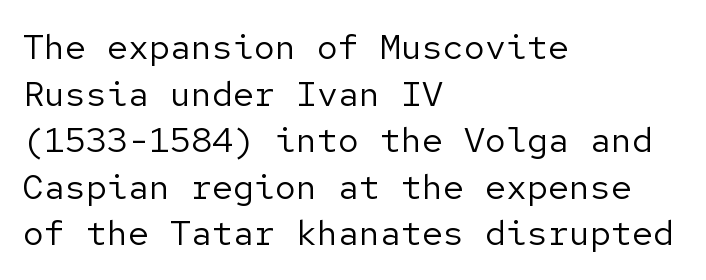
Q: Is the text bold? A: No.
Q: Is the text italic (slanted)? A: No, it is upright.
Q: Is the typeface a serif or a sans-serif typeface? A: Sans-serif.
Q: Is the text underlined? A: No.
Q: How is the paragraph aligned? A: Left-aligned.
Q: Is the spacing between letters normal or unusually wide? A: Normal.
Q: Is the spacing between lines tight, normal or loose? A: Normal.
Q: Width (condensed, normal, or wide)? A: Normal.
Q: Stroke contrast? A: Low.
Q: x-height? A: Medium.
